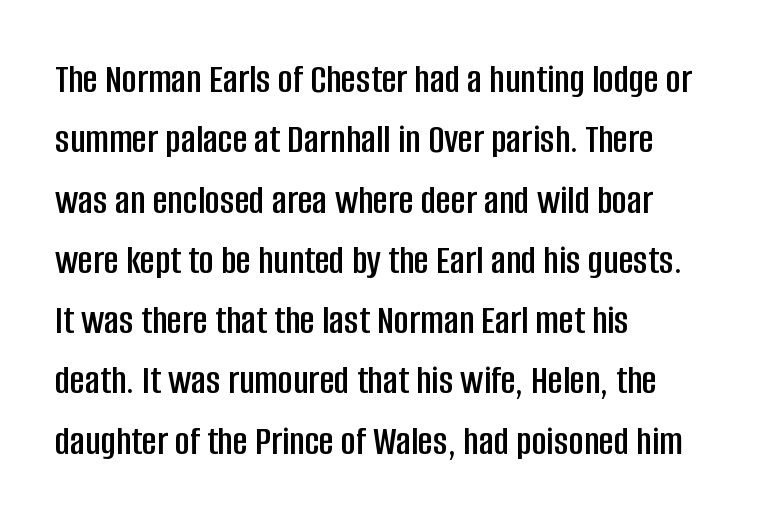
{"serif": "no", "italic": "no", "width": "condensed", "stroke_contrast": "low", "x_height": "large", "monospaced": "no", "underline": "no", "align": "left", "line_spacing": "normal", "line_spacing_ratio": 1.47, "letter_spacing": "normal", "letter_spacing_em": 0.0, "glyph_px": 41}
